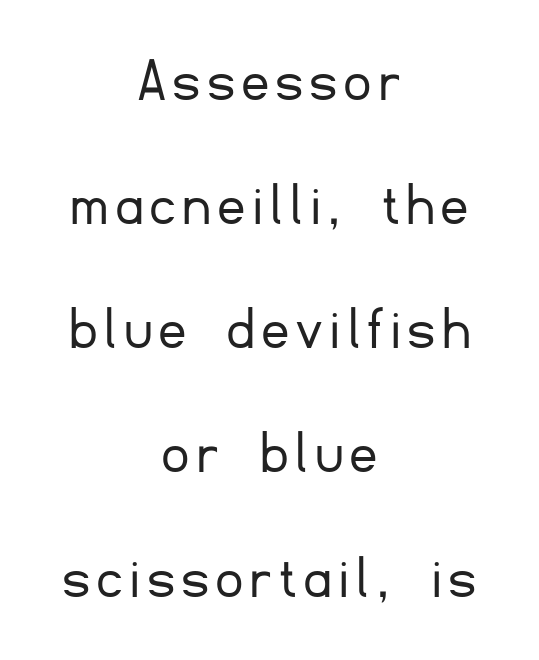
Q: Is the text bold? A: No.
Q: Is the text italic (slanted)? A: No, it is upright.
Q: Is the typeface a serif or a sans-serif typeface? A: Sans-serif.
Q: Is the text underlined? A: No.
Q: How is the paragraph aligned? A: Centered.
Q: Is the spacing between lines tight, normal or loose? A: Loose.
Q: Width (condensed, normal, or wide)? A: Normal.
Q: Stroke contrast? A: Low.
Q: x-height? A: Small.
Q: Monospaced? A: No.
